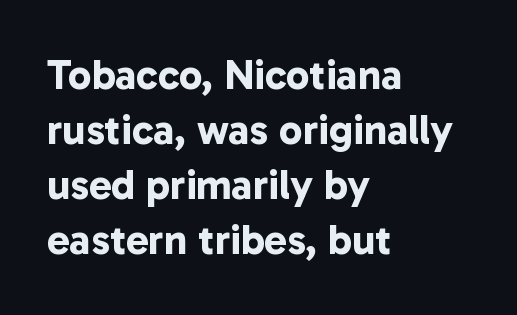
Q: Is the text bold? A: Yes.
Q: Is the typeface a serif or a sans-serif typeface? A: Sans-serif.
Q: Is the text underlined? A: No.
Q: How is the paragraph aligned? A: Left-aligned.
Q: Is the spacing between letters normal or unusually wide? A: Normal.
Q: Is the spacing between lines tight, normal or loose? A: Normal.
Q: Width (condensed, normal, or wide)? A: Normal.
Q: Stroke contrast? A: Low.
Q: x-height? A: Medium.
Q: Monospaced? A: No.
